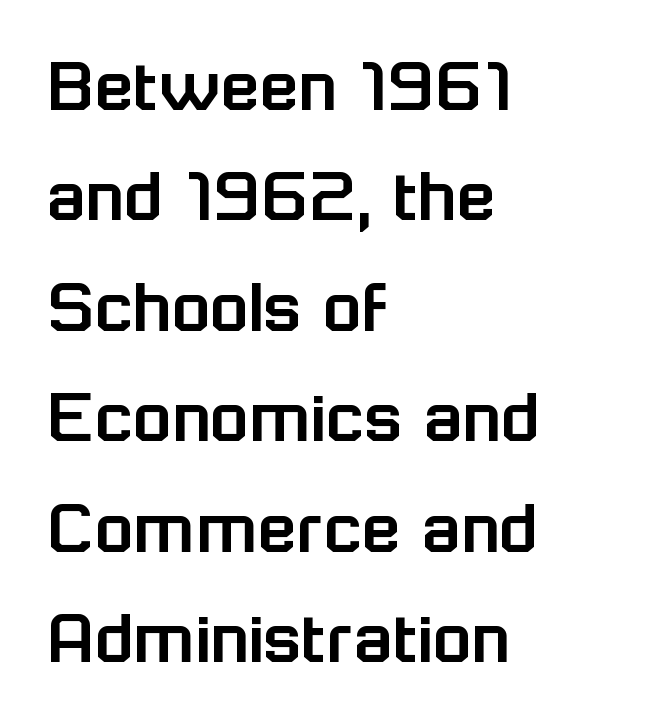
Q: Is the text italic (slanted)? A: No, it is upright.
Q: Is the typeface a serif or a sans-serif typeface? A: Sans-serif.
Q: Is the text underlined? A: No.
Q: How is the paragraph aligned? A: Left-aligned.
Q: Is the spacing between letters normal or unusually wide? A: Normal.
Q: Is the spacing between lines tight, normal or loose? A: Normal.
Q: Width (condensed, normal, or wide)? A: Normal.
Q: Stroke contrast? A: Low.
Q: x-height? A: Medium.
Q: Monospaced? A: No.
